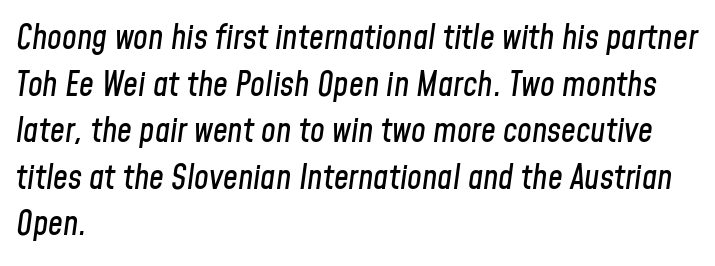
Q: Is the text italic (slanted)? A: Yes, it leans right by about 8 degrees.
Q: Is the text underlined? A: No.
Q: How is the paragraph aligned? A: Left-aligned.
Q: Is the spacing between letters normal or unusually wide? A: Normal.
Q: Is the spacing between lines tight, normal or loose? A: Normal.
Q: Width (condensed, normal, or wide)? A: Condensed.
Q: Stroke contrast? A: Low.
Q: x-height? A: Medium.
Q: Monospaced? A: No.
